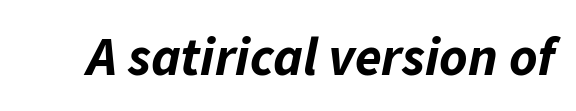
{"italic": "yes", "lean": "right", "slant_degrees": 11, "bold": "yes", "weight": "bold", "width": "normal", "stroke_contrast": "low", "x_height": "medium", "monospaced": "no", "underline": "no", "letter_spacing": "normal", "letter_spacing_em": 0.0, "glyph_px": 54}
